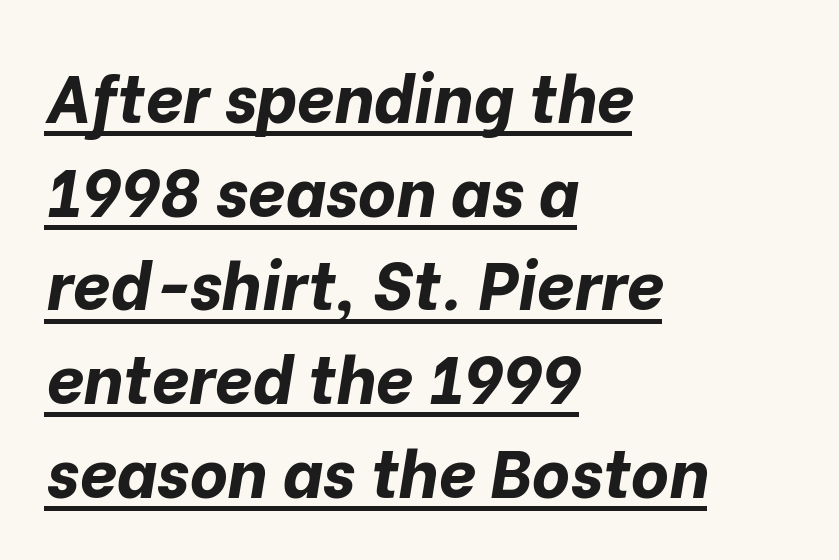
Default kerning and tracking; the words read as compact shapes. Heft: maximum for text — a bold. Yep, that's italic — everything's leaning. Students, observe: this is what conventionally led text looks like.
